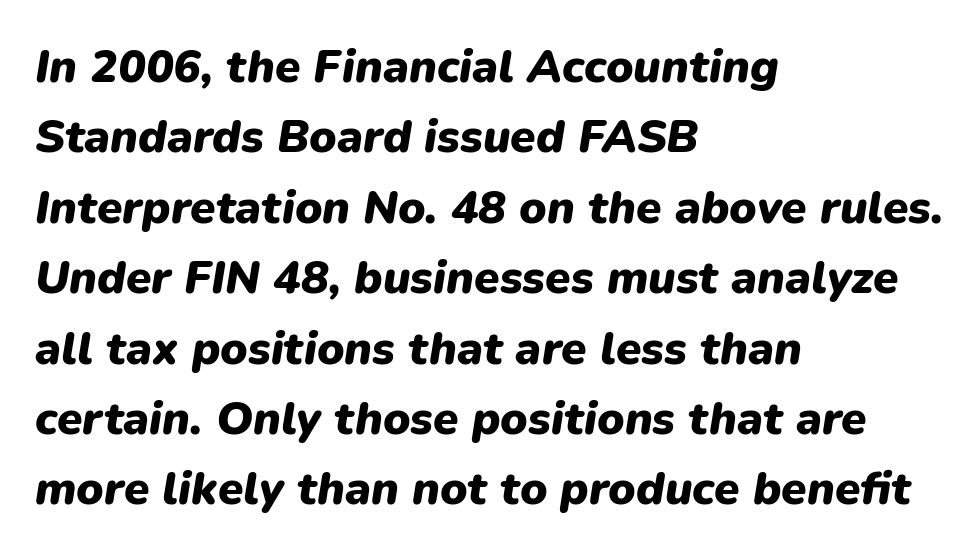
Q: Is the text bold? A: Yes.
Q: Is the text italic (slanted)? A: Yes, it leans right by about 9 degrees.
Q: Is the text underlined? A: No.
Q: How is the paragraph aligned? A: Left-aligned.
Q: Is the spacing between letters normal or unusually wide? A: Normal.
Q: Is the spacing between lines tight, normal or loose? A: Normal.
Q: Width (condensed, normal, or wide)? A: Normal.
Q: Stroke contrast? A: Low.
Q: x-height? A: Medium.
Q: Monospaced? A: No.
